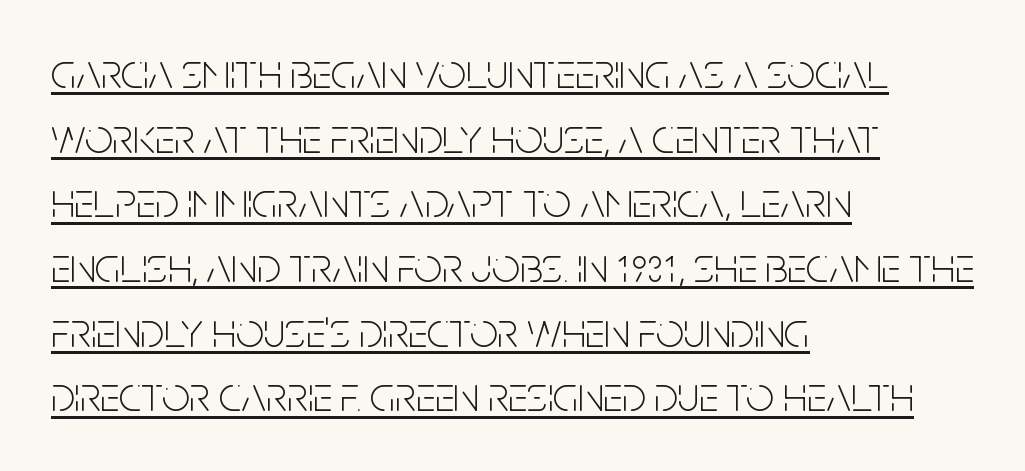
Q: Is the text bold? A: No.
Q: Is the text italic (slanted)? A: No, it is upright.
Q: Is the typeface a serif or a sans-serif typeface? A: Sans-serif.
Q: Is the text underlined? A: Yes.
Q: How is the paragraph aligned? A: Left-aligned.
Q: Is the spacing between letters normal or unusually wide? A: Normal.
Q: Is the spacing between lines tight, normal or loose? A: Normal.
Q: Width (condensed, normal, or wide)? A: Condensed.
Q: Stroke contrast? A: Low.
Q: x-height? A: Large.
Q: Monospaced? A: No.
